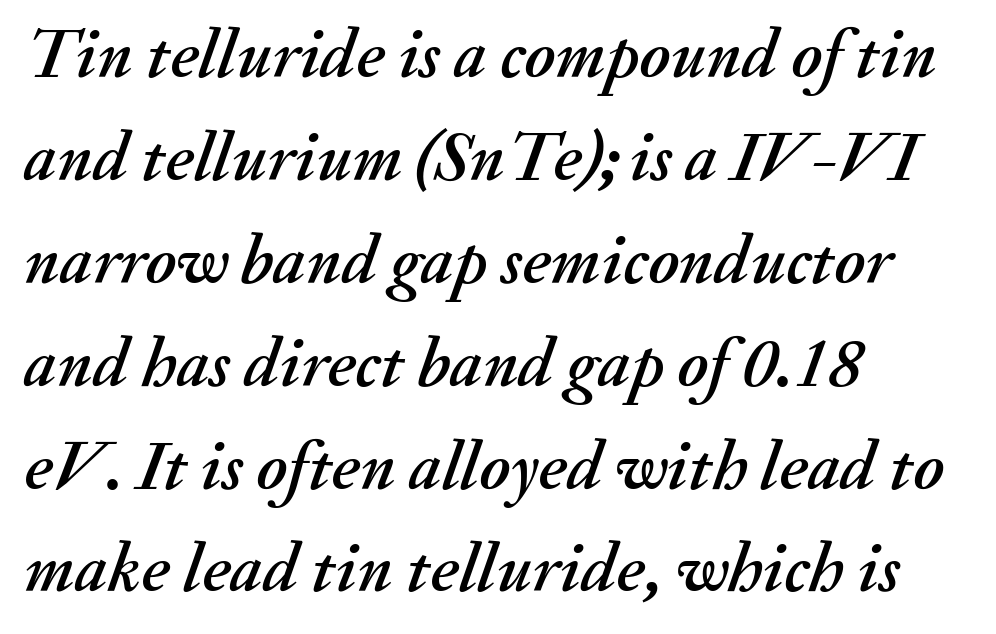
Character widths vary here, with narrow letters taking less room than wide ones. The typesetter chose a ragged-right arrangement here. Leading: standard. Lines of text with bare space underneath. When letters slant like this, we call the style italic.
